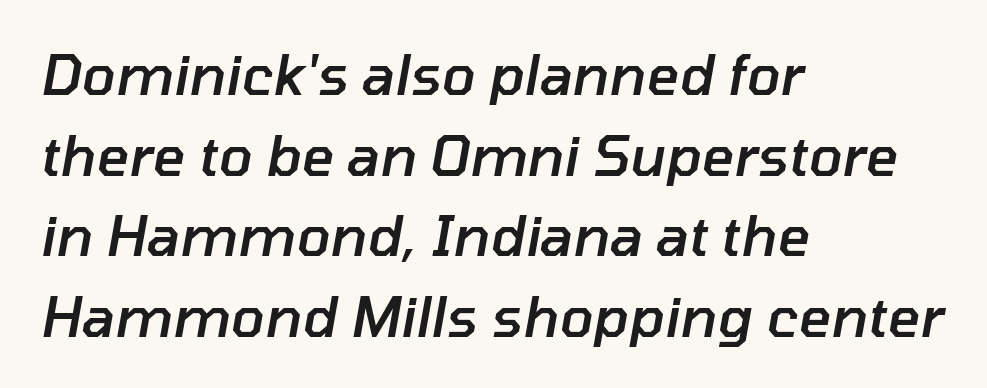
The image shows 56 px semibold type, italic (leaning right); set left-aligned, normal line spacing (1.44x), normal letter spacing, not underlined; low stroke contrast and a medium x-height.
